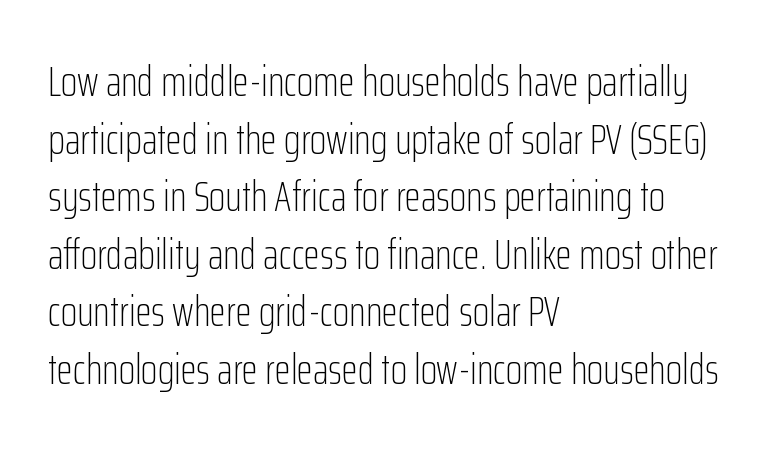
{"serif": "no", "italic": "no", "bold": "no", "weight": "light", "width": "condensed", "stroke_contrast": "low", "x_height": "medium", "monospaced": "no", "underline": "no", "align": "left", "line_spacing": "normal", "line_spacing_ratio": 1.37, "letter_spacing": "normal", "letter_spacing_em": 0.0, "glyph_px": 42}
